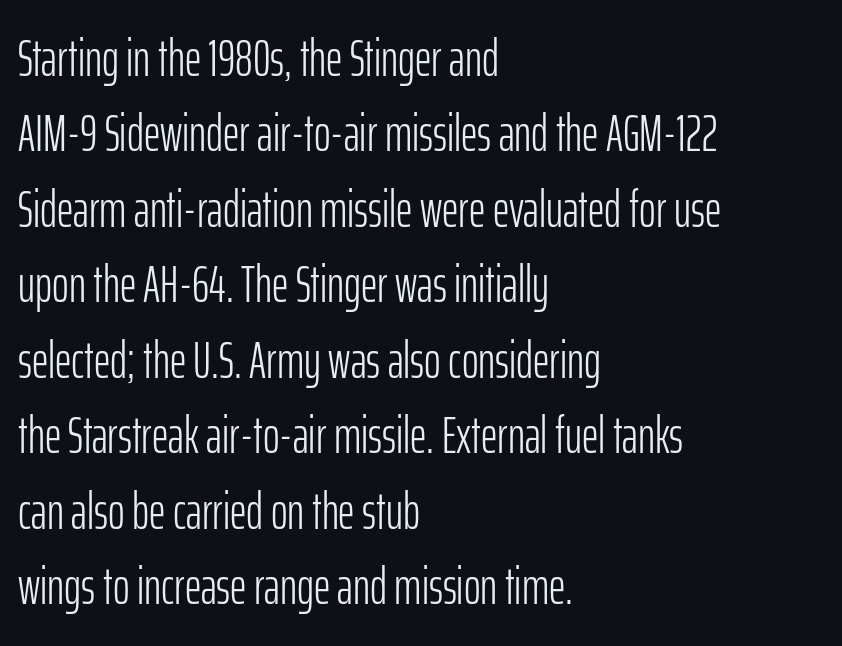
The image shows 51 px light, condensed sans-serif type, upright; set left-aligned, normal line spacing (1.48x), normal letter spacing, not underlined; low stroke contrast and a medium x-height.
